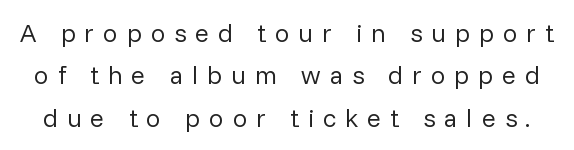
Designer's note — italics off, roman on. The typesetting does not lean heavy: it is not bold. Tracking value appears strongly positive — letters spread wide. How would I describe the line gaps? Plain and ordinary.
